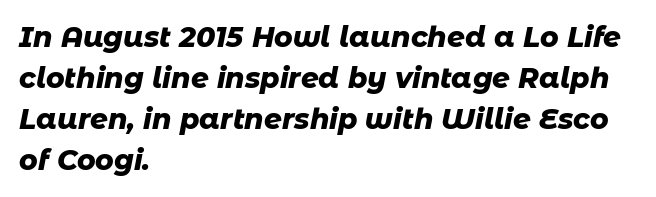
Q: Is the text bold? A: Yes.
Q: Is the text italic (slanted)? A: Yes, it leans right by about 11 degrees.
Q: Is the text underlined? A: No.
Q: How is the paragraph aligned? A: Left-aligned.
Q: Is the spacing between letters normal or unusually wide? A: Normal.
Q: Is the spacing between lines tight, normal or loose? A: Normal.
Q: Width (condensed, normal, or wide)? A: Normal.
Q: Stroke contrast? A: Low.
Q: x-height? A: Medium.
Q: Monospaced? A: No.
